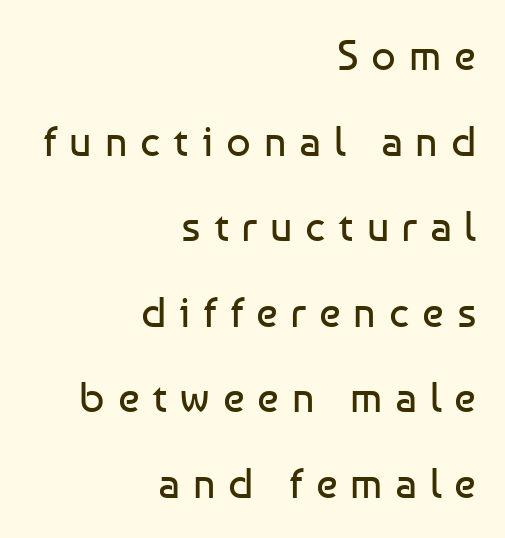
{"serif": "no", "italic": "no", "bold": "no", "weight": "regular", "width": "normal", "stroke_contrast": "low", "x_height": "medium", "monospaced": "no", "underline": "no", "align": "right", "line_spacing": "loose", "line_spacing_ratio": 1.99, "letter_spacing": "wide", "letter_spacing_em": 0.3, "glyph_px": 43}
